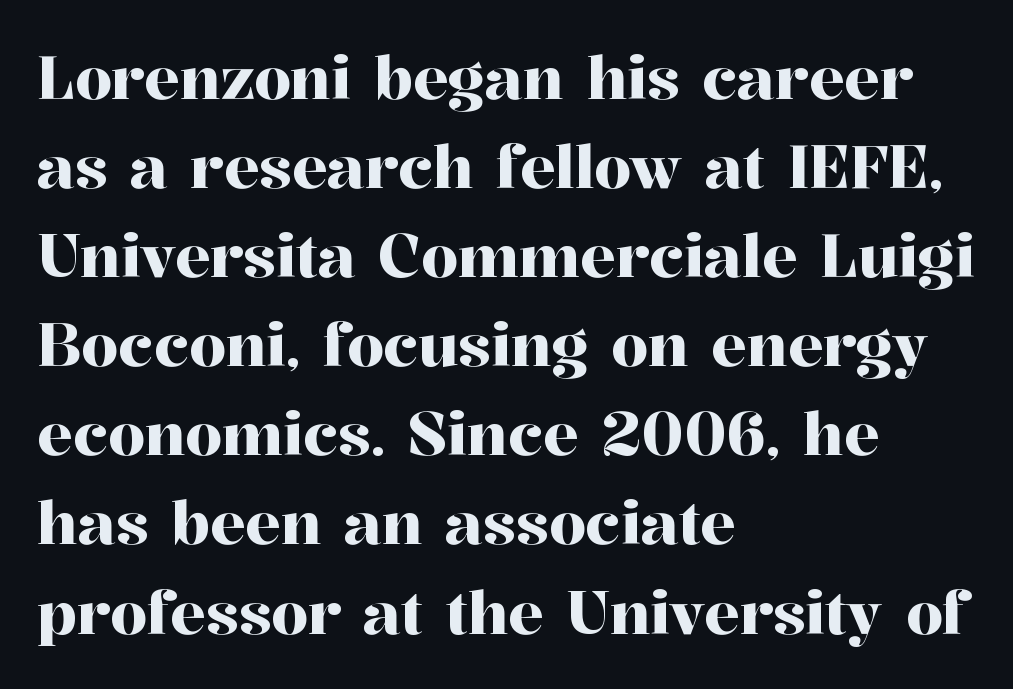
Vertical strokes here are truly vertical. One glance says typical: line gaps are just what's usual. The type family on display is of the serif kind. Think of a printed novel: that variable character pitch is what you see here.
